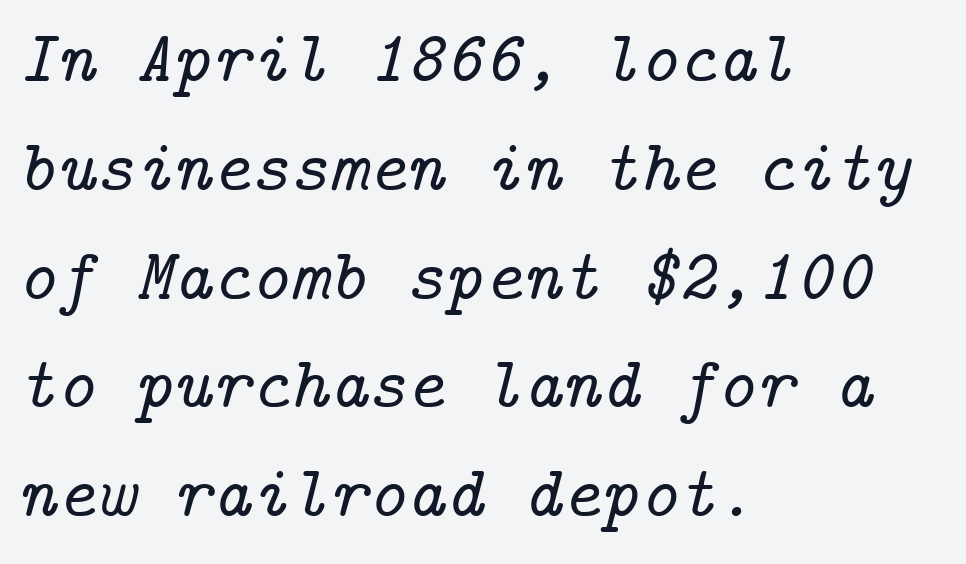
Q: Is the text italic (slanted)? A: Yes, it leans right by about 14 degrees.
Q: Is the typeface a serif or a sans-serif typeface? A: Serif.
Q: Is the text underlined? A: No.
Q: How is the paragraph aligned? A: Left-aligned.
Q: Is the spacing between letters normal or unusually wide? A: Normal.
Q: Is the spacing between lines tight, normal or loose? A: Normal.
Q: Width (condensed, normal, or wide)? A: Normal.
Q: Stroke contrast? A: Low.
Q: x-height? A: Medium.
